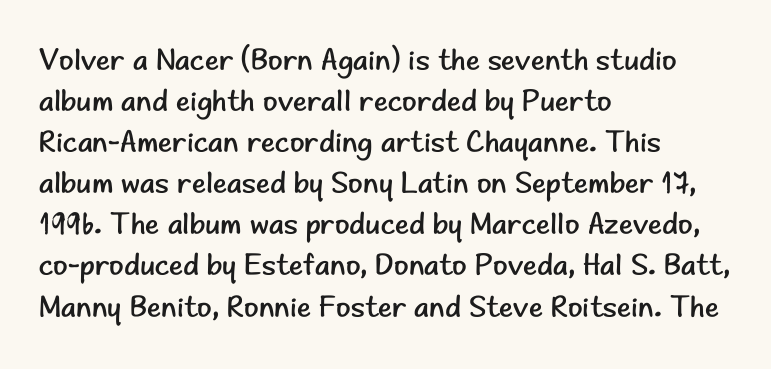
Q: Is the text bold? A: No.
Q: Is the text italic (slanted)? A: No, it is upright.
Q: Is the typeface a serif or a sans-serif typeface? A: Sans-serif.
Q: Is the text underlined? A: No.
Q: How is the paragraph aligned? A: Left-aligned.
Q: Is the spacing between letters normal or unusually wide? A: Normal.
Q: Is the spacing between lines tight, normal or loose? A: Normal.
Q: Width (condensed, normal, or wide)? A: Normal.
Q: Stroke contrast? A: Low.
Q: x-height? A: Small.
Q: Monospaced? A: No.
